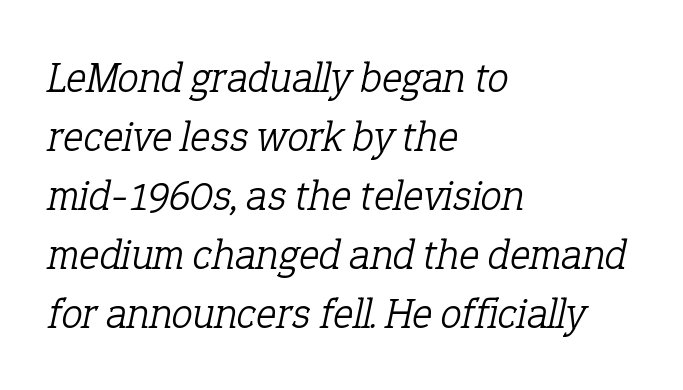
This reads as an unemphasized weight, regular at the heaviest. Notice how the stems are inclined rather than vertical — that's the hallmark of italics. You could call the tracking neutral — neither tight nor loose. The rendering uses natural spacing where letterforms have individual widths. Examine the stroke ends and you'll spot serifs.
